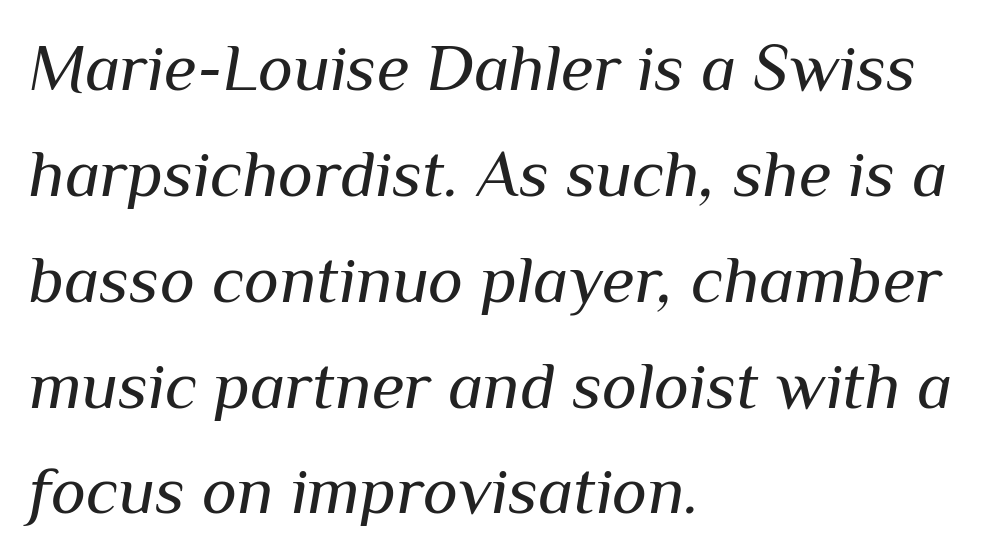
{"italic": "yes", "lean": "right", "slant_degrees": 10, "bold": "no", "weight": "regular", "width": "normal", "stroke_contrast": "medium", "x_height": "medium", "monospaced": "no", "underline": "no", "align": "left", "line_spacing": "normal", "line_spacing_ratio": 1.58, "letter_spacing": "normal", "letter_spacing_em": 0.0, "glyph_px": 67}
